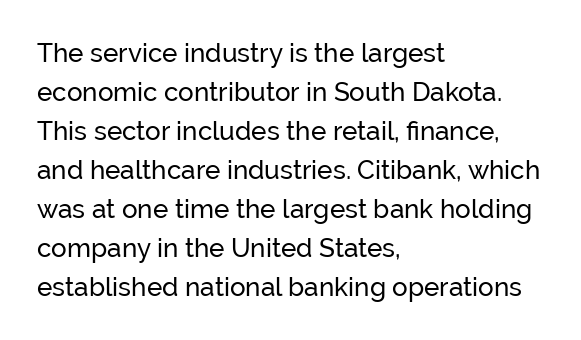
{"italic": "no", "underline": "no", "align": "left", "line_spacing": "normal", "line_spacing_ratio": 1.5, "letter_spacing": "normal", "letter_spacing_em": 0.0, "glyph_px": 26}
